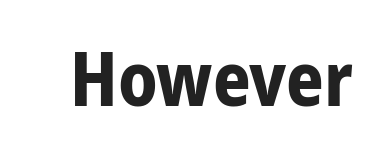
{"serif": "no", "italic": "no", "bold": "yes", "weight": "bold", "width": "condensed", "stroke_contrast": "low", "x_height": "medium", "monospaced": "no", "underline": "no", "letter_spacing": "normal", "letter_spacing_em": 0.0, "glyph_px": 74}
